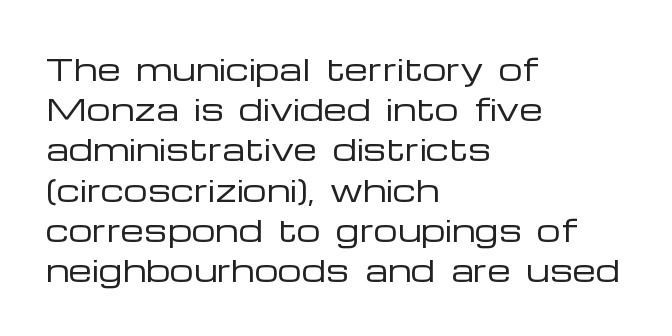
The compositor pushed each line to the left boundary. The type is set solid horizontally, with unmodified tracking. The font is comparable to plain body text, perhaps lighter. Rule under the text: the space is simply empty.
